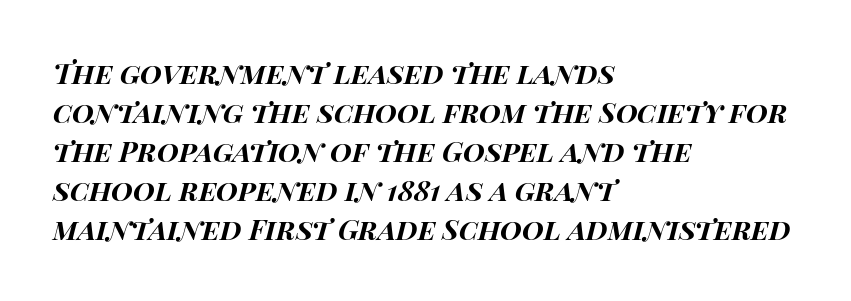
Q: Is the text bold? A: Yes.
Q: Is the text italic (slanted)? A: Yes, it leans right by about 14 degrees.
Q: Is the text underlined? A: No.
Q: How is the paragraph aligned? A: Left-aligned.
Q: Is the spacing between letters normal or unusually wide? A: Normal.
Q: Is the spacing between lines tight, normal or loose? A: Normal.
Q: Width (condensed, normal, or wide)? A: Wide.
Q: Stroke contrast? A: High.
Q: x-height? A: Large.
Q: Monospaced? A: No.
